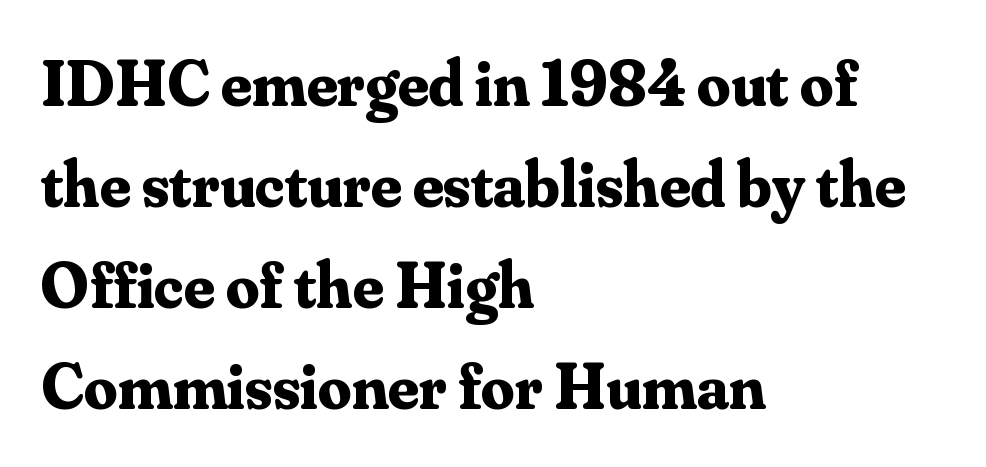
{"serif": "yes", "italic": "no", "bold": "yes", "weight": "bold", "width": "normal", "stroke_contrast": "medium", "x_height": "small", "monospaced": "no", "underline": "no", "align": "left", "line_spacing": "normal", "line_spacing_ratio": 1.53, "letter_spacing": "normal", "letter_spacing_em": 0.0, "glyph_px": 66}
